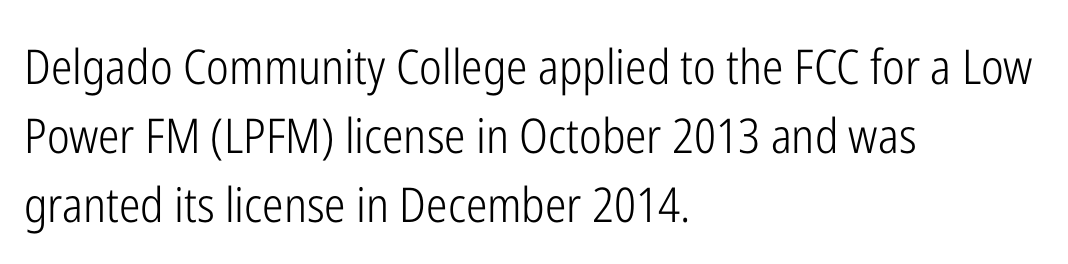
{"serif": "no", "italic": "no", "bold": "no", "weight": "light", "width": "condensed", "stroke_contrast": "low", "x_height": "medium", "monospaced": "no", "underline": "no", "align": "left", "line_spacing": "normal", "line_spacing_ratio": 1.44, "letter_spacing": "normal", "letter_spacing_em": 0.0, "glyph_px": 48}
